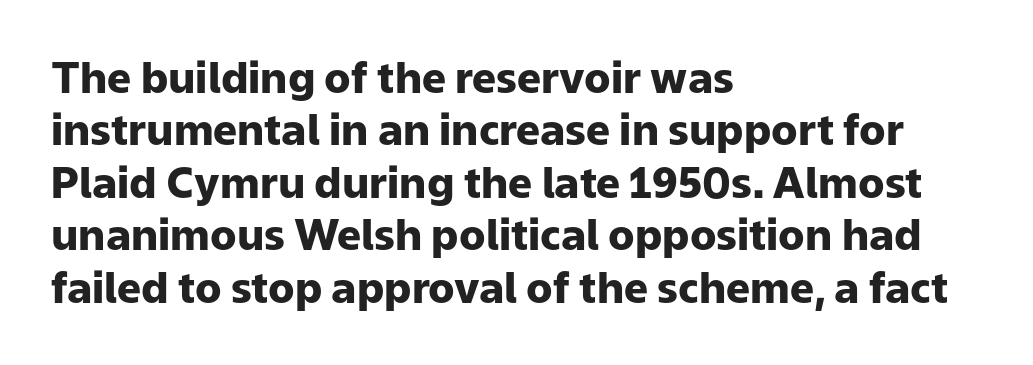
{"serif": "no", "italic": "no", "bold": "yes", "weight": "heavy", "width": "normal", "stroke_contrast": "low", "x_height": "medium", "monospaced": "no", "underline": "no", "align": "left", "line_spacing_ratio": 1.22, "letter_spacing": "normal", "letter_spacing_em": 0.0, "glyph_px": 43}
